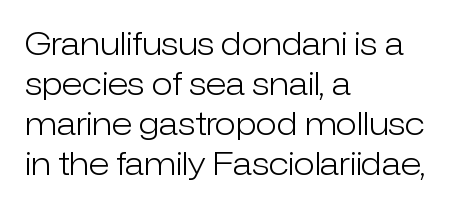
{"serif": "no", "italic": "no", "bold": "no", "weight": "light", "width": "normal", "stroke_contrast": "low", "x_height": "medium", "monospaced": "no", "underline": "no", "align": "left", "line_spacing": "normal", "line_spacing_ratio": 1.29, "letter_spacing": "normal", "letter_spacing_em": 0.0, "glyph_px": 31}
